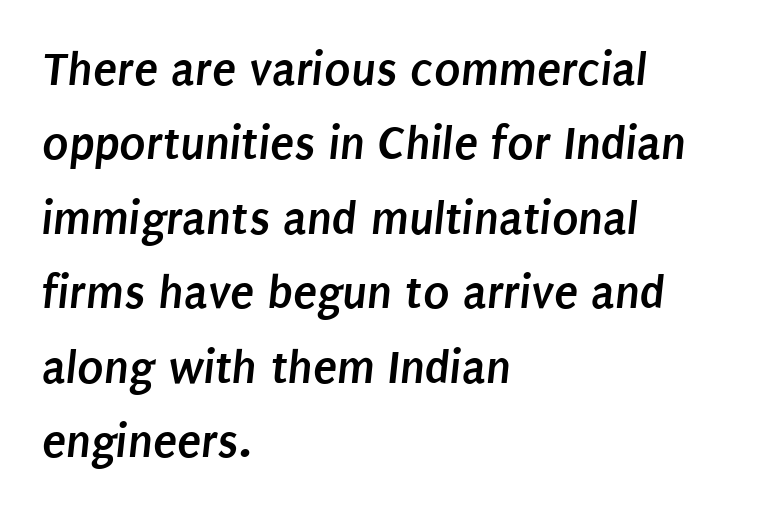
The image shows 49 px semibold, condensed sans-serif type; set left-aligned, normal line spacing (1.52x), normal letter spacing, not underlined; low stroke contrast and a large x-height.
